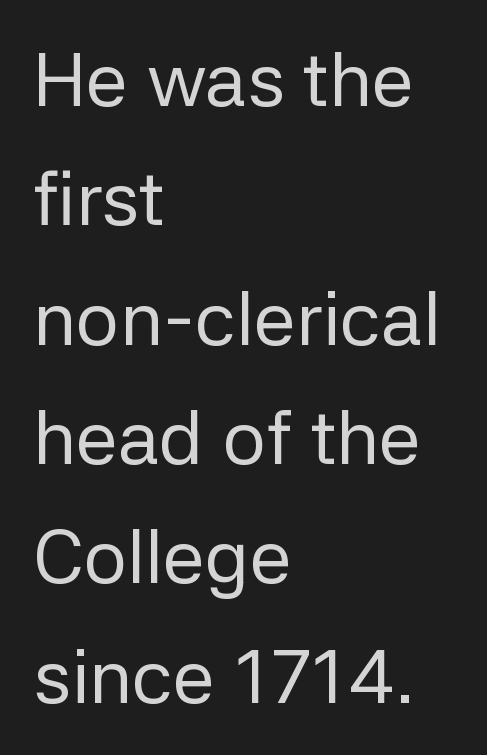
Q: Is the text bold? A: No.
Q: Is the text italic (slanted)? A: No, it is upright.
Q: Is the typeface a serif or a sans-serif typeface? A: Sans-serif.
Q: Is the text underlined? A: No.
Q: How is the paragraph aligned? A: Left-aligned.
Q: Is the spacing between letters normal or unusually wide? A: Normal.
Q: Is the spacing between lines tight, normal or loose? A: Normal.
Q: Width (condensed, normal, or wide)? A: Normal.
Q: Stroke contrast? A: Low.
Q: x-height? A: Medium.
Q: Monospaced? A: No.
